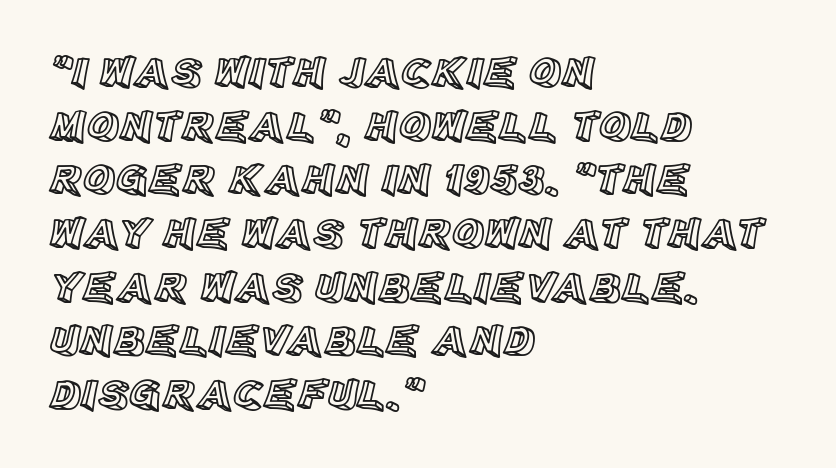
{"width": "normal", "x_height": "large", "monospaced": "no", "underline": "no", "align": "left", "line_spacing_ratio": 1.22, "letter_spacing": "normal", "letter_spacing_em": 0.0, "glyph_px": 44}
